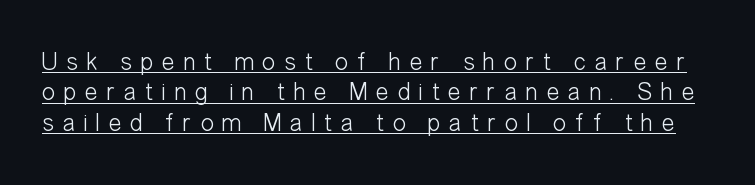
The image shows 25 px text type, upright; set line spacing 1.22x, unusually wide letter spacing (+0.33 em), underlined.
